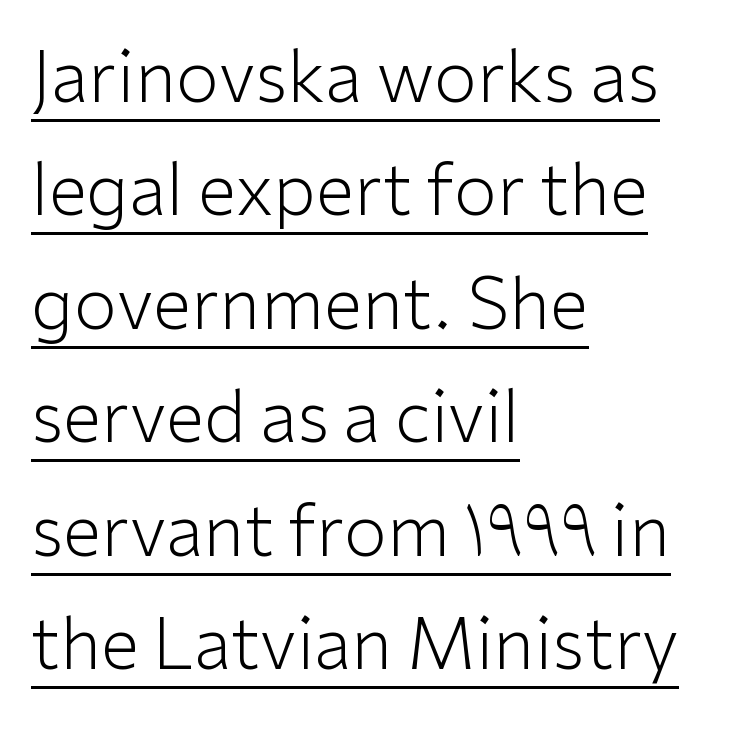
The image shows 70 px light sans-serif type, upright; set left-aligned, normal line spacing (1.62x), normal letter spacing, underlined; low stroke contrast and a medium x-height.
